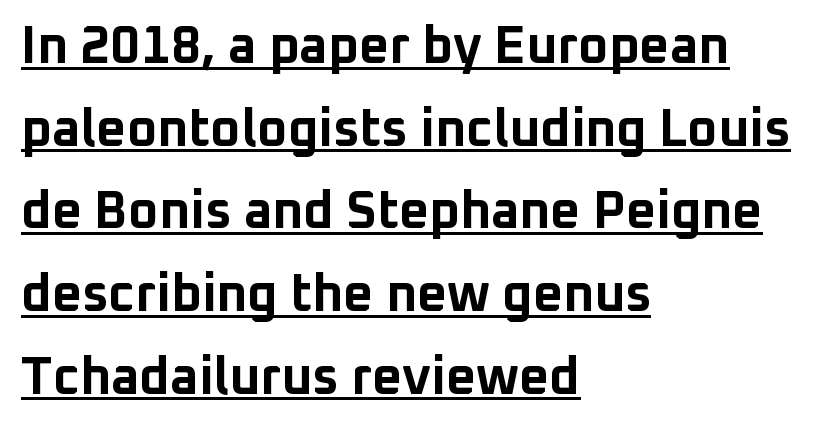
Compared with an ordinary text face, these strokes are far heavier — a full bold. The rendering uses natural spacing where letterforms have individual widths. Nothing unusual about the tracking: characters are spaced as the font intends. No feet cap the strokes, marking this as sans-serif type. Students, observe the line beneath the letters — that is underlining.
